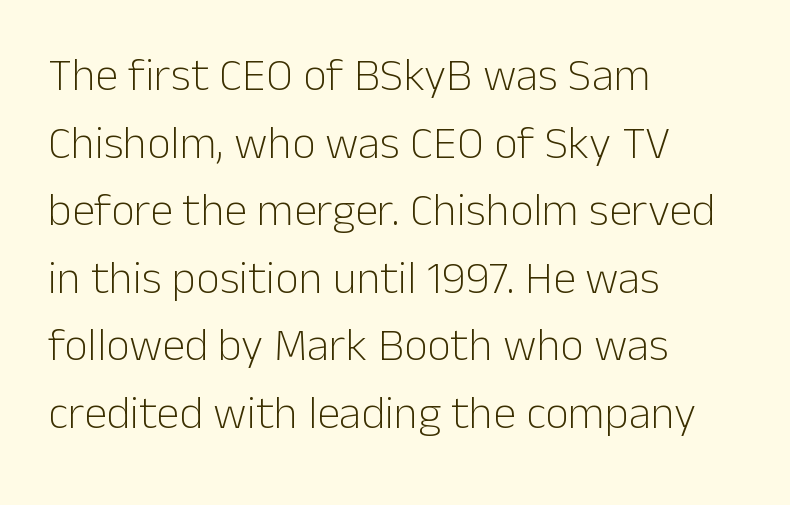
The image shows 46 px light sans-serif type, upright; set left-aligned, normal line spacing (1.47x), normal letter spacing, not underlined; low stroke contrast and a medium x-height.
